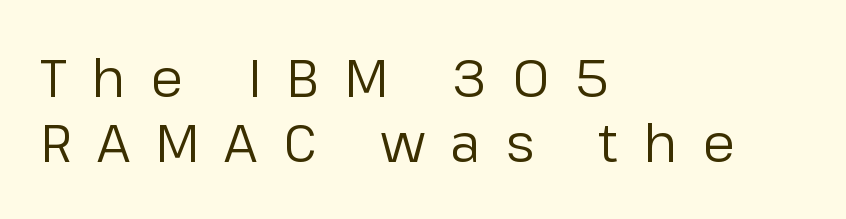
{"serif": "no", "italic": "no", "bold": "no", "weight": "regular", "width": "normal", "stroke_contrast": "low", "x_height": "medium", "monospaced": "no", "underline": "no", "align": "left", "line_spacing_ratio": 1.23, "letter_spacing": "wide", "letter_spacing_em": 0.48, "glyph_px": 53}
